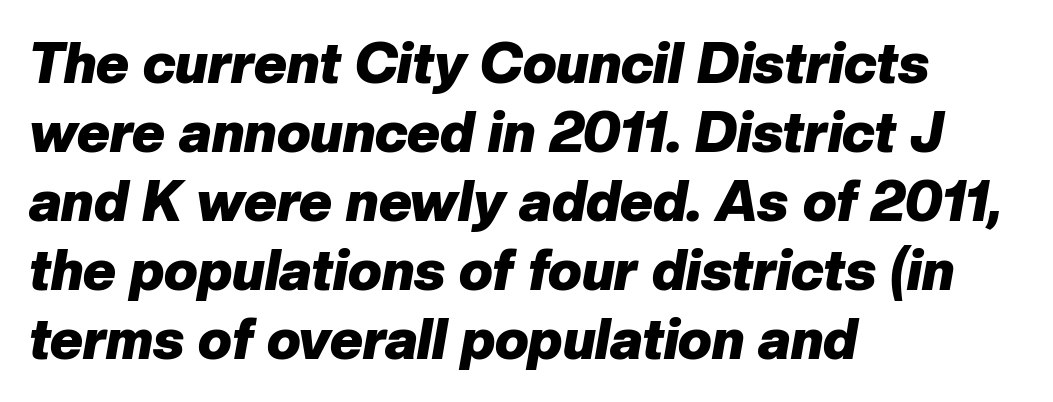
The image shows 56 px heavy type, italic (leaning right); set left-aligned, line spacing 1.23x, normal letter spacing, not underlined; low stroke contrast and a medium x-height.
